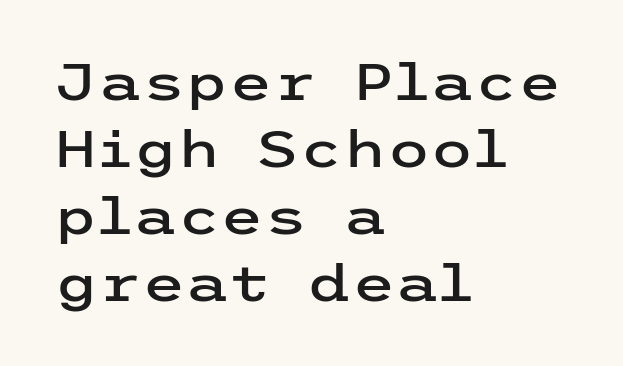
{"serif": "no", "italic": "no", "width": "wide", "stroke_contrast": "low", "x_height": "medium", "underline": "no", "align": "left", "line_spacing": "normal", "line_spacing_ratio": 1.34, "letter_spacing": "normal", "letter_spacing_em": 0.0, "glyph_px": 50}
